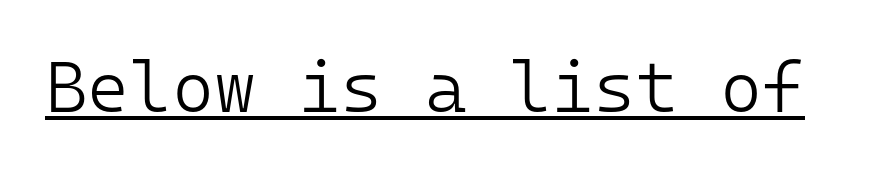
Serif or sans? Sans — the stroke terminals are bare. Is the stroke heavy? The answer is a plain regular-or-lighter. You could count columns in this text — the font is strictly monospaced. Posture: straight, roman, zero tilt. Default kerning and tracking; the words read as compact shapes. The words here are underlined.
